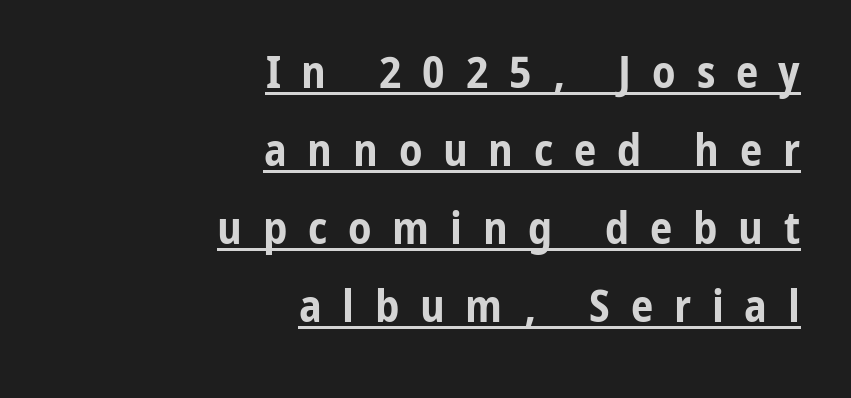
Q: Is the text bold? A: Yes.
Q: Is the text italic (slanted)? A: No, it is upright.
Q: Is the typeface a serif or a sans-serif typeface? A: Sans-serif.
Q: Is the text underlined? A: Yes.
Q: How is the paragraph aligned? A: Right-aligned.
Q: Is the spacing between letters normal or unusually wide? A: Unusually wide.
Q: Width (condensed, normal, or wide)? A: Condensed.
Q: Stroke contrast? A: Low.
Q: x-height? A: Medium.
Q: Monospaced? A: No.
